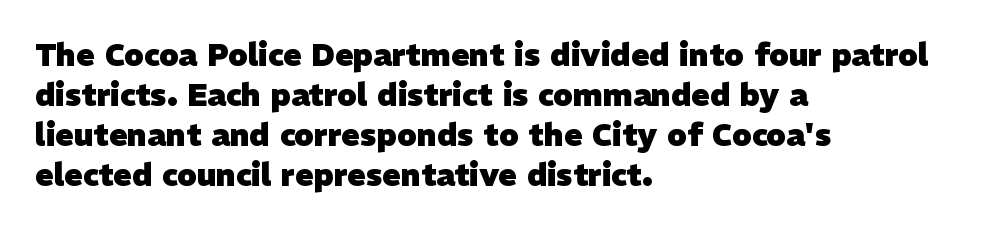
Q: Is the text bold? A: Yes.
Q: Is the typeface a serif or a sans-serif typeface? A: Sans-serif.
Q: Is the text underlined? A: No.
Q: How is the paragraph aligned? A: Left-aligned.
Q: Is the spacing between letters normal or unusually wide? A: Normal.
Q: Is the spacing between lines tight, normal or loose? A: Normal.
Q: Width (condensed, normal, or wide)? A: Normal.
Q: Stroke contrast? A: Low.
Q: x-height? A: Medium.
Q: Monospaced? A: No.
